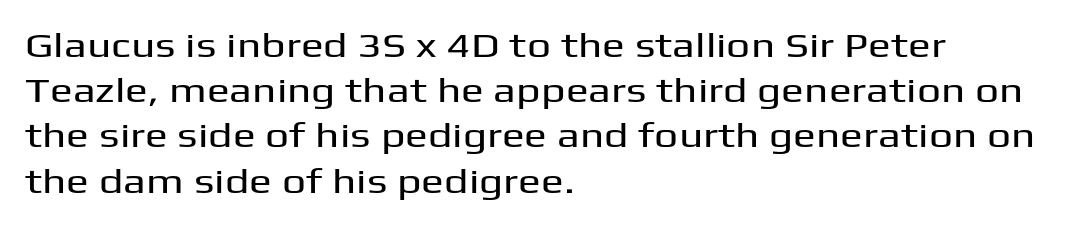
{"serif": "no", "italic": "no", "width": "wide", "stroke_contrast": "medium", "x_height": "medium", "monospaced": "no", "underline": "no", "align": "left", "line_spacing": "normal", "line_spacing_ratio": 1.33, "letter_spacing": "normal", "letter_spacing_em": 0.0, "glyph_px": 34}
